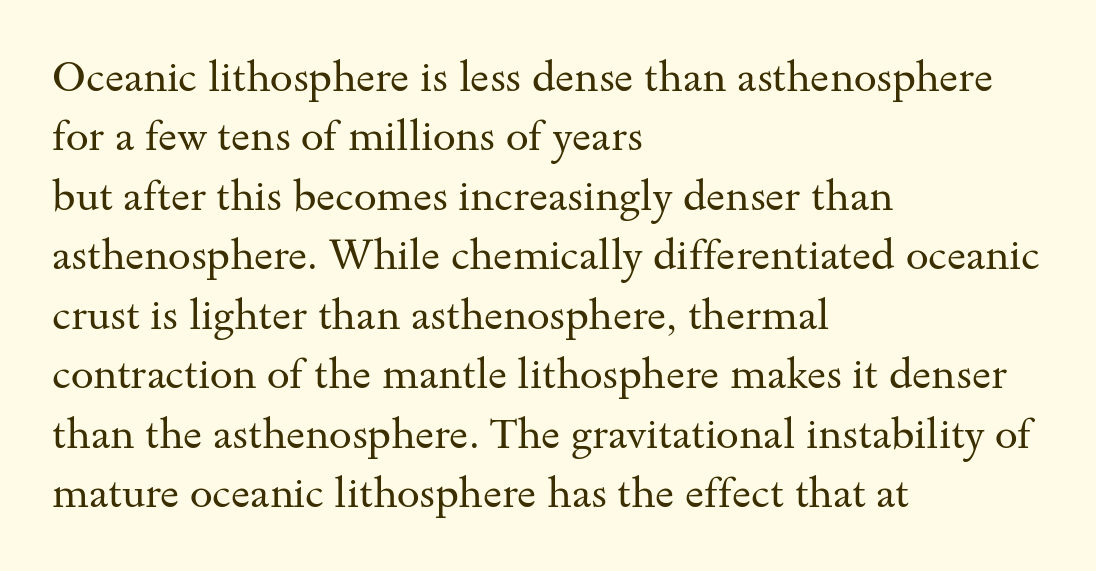
In terms of letterform style, serifs are clearly present. No extra ink here — the face is not bold. Leading matches the norm, producing a regular column. How are the letters spaced? Ordinarily, with no added tracking. The string is rendered with underlining switched off. The typography opts for an upright posture over an oblique one.
